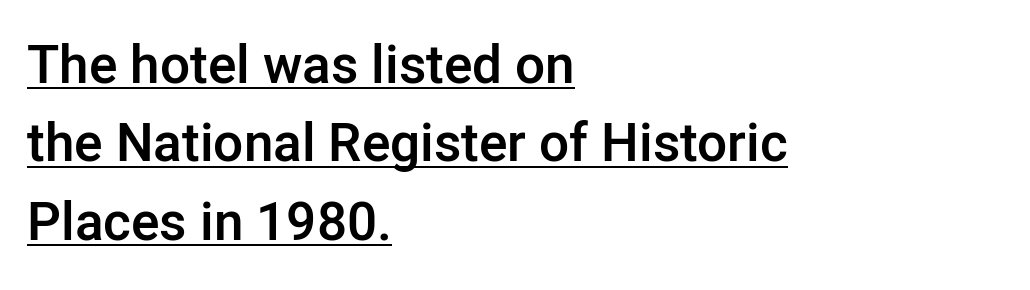
A bit beefed up — I'd call it semibold rather than bold. These lines are rendered in a variable-pitch font. Does a line run under the words? Yes, clearly. You can tell from the bare stems that sans-serif type was used.
